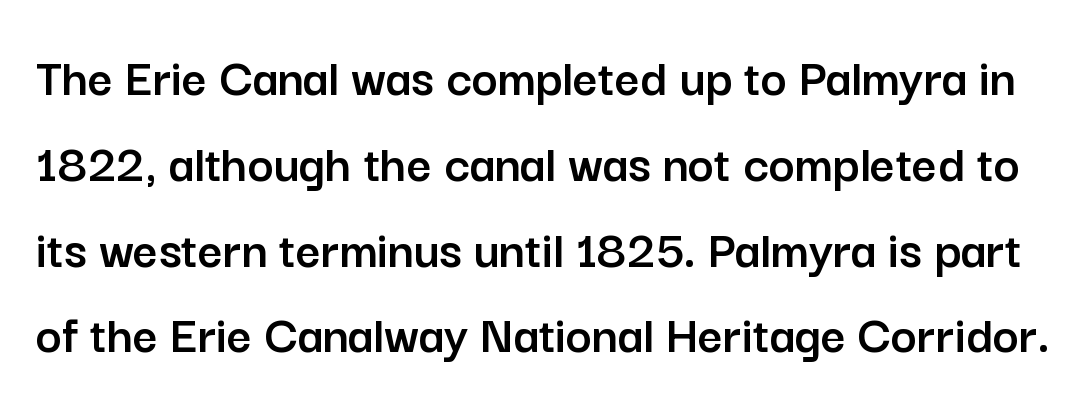
Q: Is the text italic (slanted)? A: No, it is upright.
Q: Is the typeface a serif or a sans-serif typeface? A: Sans-serif.
Q: Is the text underlined? A: No.
Q: Is the spacing between letters normal or unusually wide? A: Normal.
Q: Is the spacing between lines tight, normal or loose? A: Normal.
Q: Width (condensed, normal, or wide)? A: Normal.
Q: Stroke contrast? A: Low.
Q: x-height? A: Medium.
Q: Monospaced? A: No.
